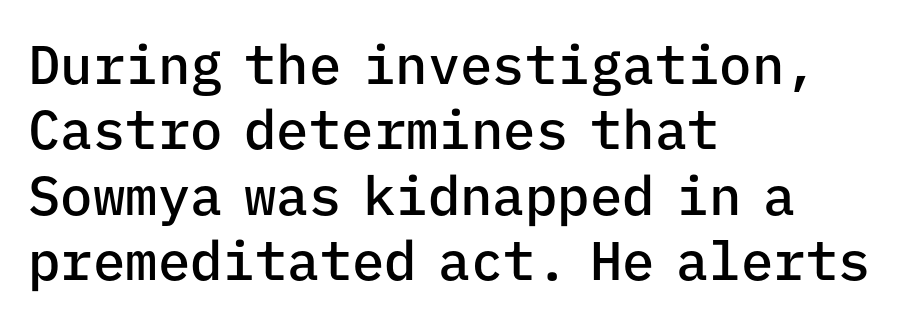
The image shows 54 px semibold sans-serif type, upright, monospaced; set left-aligned, line spacing 1.21x, normal letter spacing, not underlined; low stroke contrast and a medium x-height.
